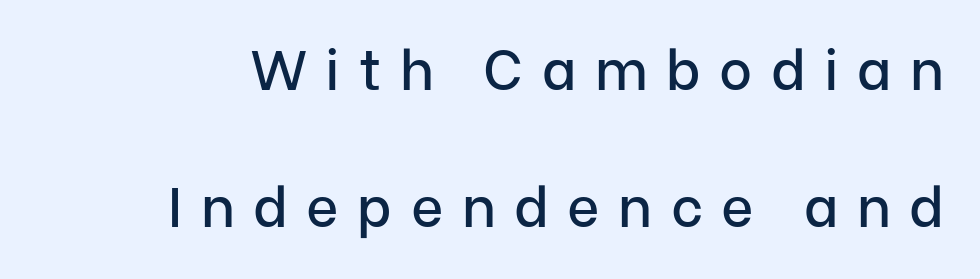
{"serif": "no", "italic": "no", "width": "normal", "stroke_contrast": "low", "x_height": "medium", "monospaced": "no", "underline": "no", "line_spacing": "loose", "line_spacing_ratio": 2.45, "letter_spacing": "wide", "letter_spacing_em": 0.33, "glyph_px": 56}
